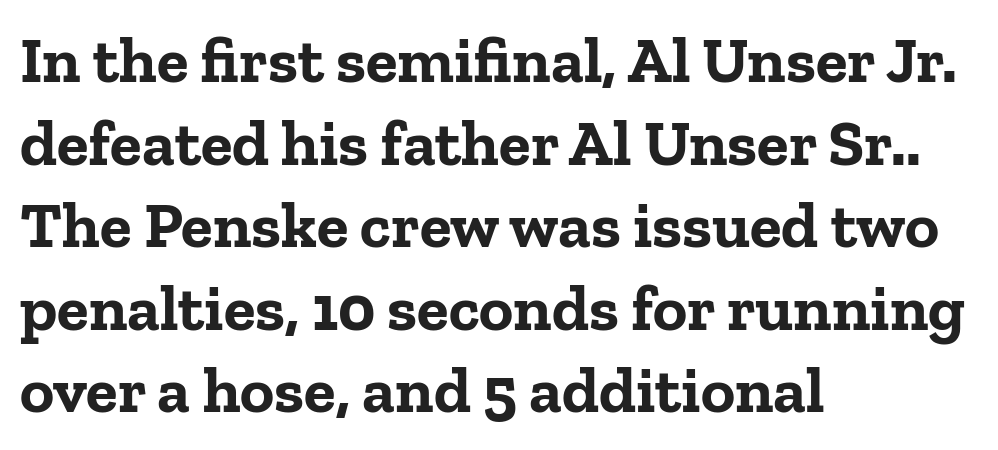
The rendering uses natural spacing where letterforms have individual widths. These lines are set flush left with a ragged right edge. Little horizontal feet cap the strokes, marking this as serif type. Short note: letters normally spaced. This is roman type, the default non-slanted kind. Lines of text with bare space underneath.
